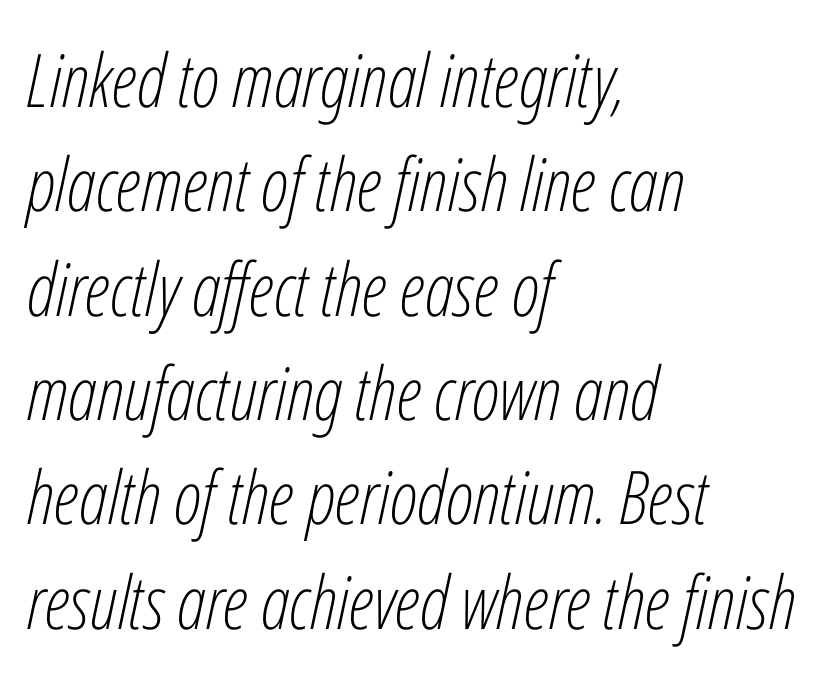
Q: Is the text bold? A: No.
Q: Is the text italic (slanted)? A: Yes, it leans right by about 12 degrees.
Q: Is the text underlined? A: No.
Q: How is the paragraph aligned? A: Left-aligned.
Q: Is the spacing between letters normal or unusually wide? A: Normal.
Q: Is the spacing between lines tight, normal or loose? A: Normal.
Q: Width (condensed, normal, or wide)? A: Condensed.
Q: Stroke contrast? A: Low.
Q: x-height? A: Medium.
Q: Monospaced? A: No.
